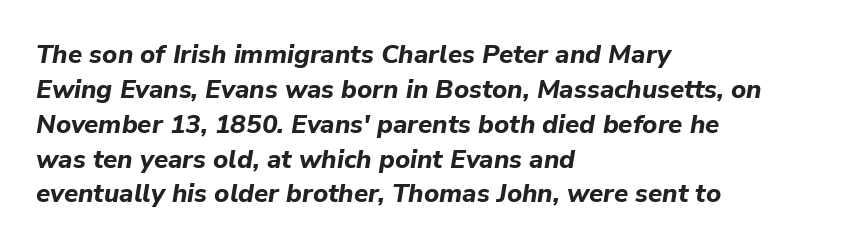
The glyphs look as if they've been sheared to an angle. The passage shown has conventional tracking throughout. Typeset ragged right — the left edge is the straight one. This is heavy type, rendered in bold. Regular leading. Unmarked baselines from the first word to the last.
